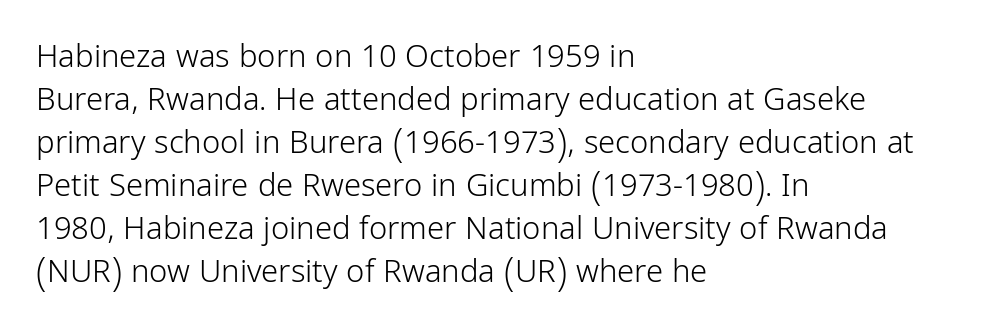
{"serif": "no", "italic": "no", "bold": "no", "weight": "light", "width": "condensed", "stroke_contrast": "low", "x_height": "medium", "monospaced": "no", "underline": "no", "align": "left", "line_spacing": "normal", "line_spacing_ratio": 1.39, "letter_spacing": "normal", "letter_spacing_em": 0.0, "glyph_px": 31}
